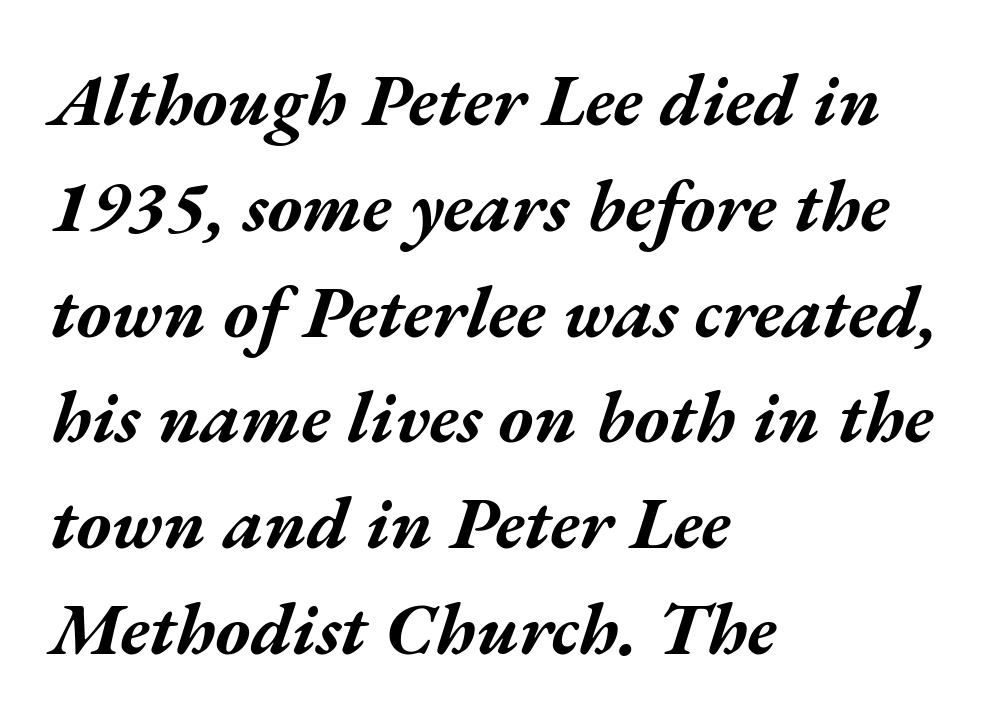
Q: Is the text bold? A: Yes.
Q: Is the text italic (slanted)? A: Yes, it leans right by about 17 degrees.
Q: Is the text underlined? A: No.
Q: How is the paragraph aligned? A: Left-aligned.
Q: Is the spacing between letters normal or unusually wide? A: Normal.
Q: Is the spacing between lines tight, normal or loose? A: Normal.
Q: Width (condensed, normal, or wide)? A: Wide.
Q: Stroke contrast? A: Medium.
Q: x-height? A: Medium.
Q: Monospaced? A: No.
